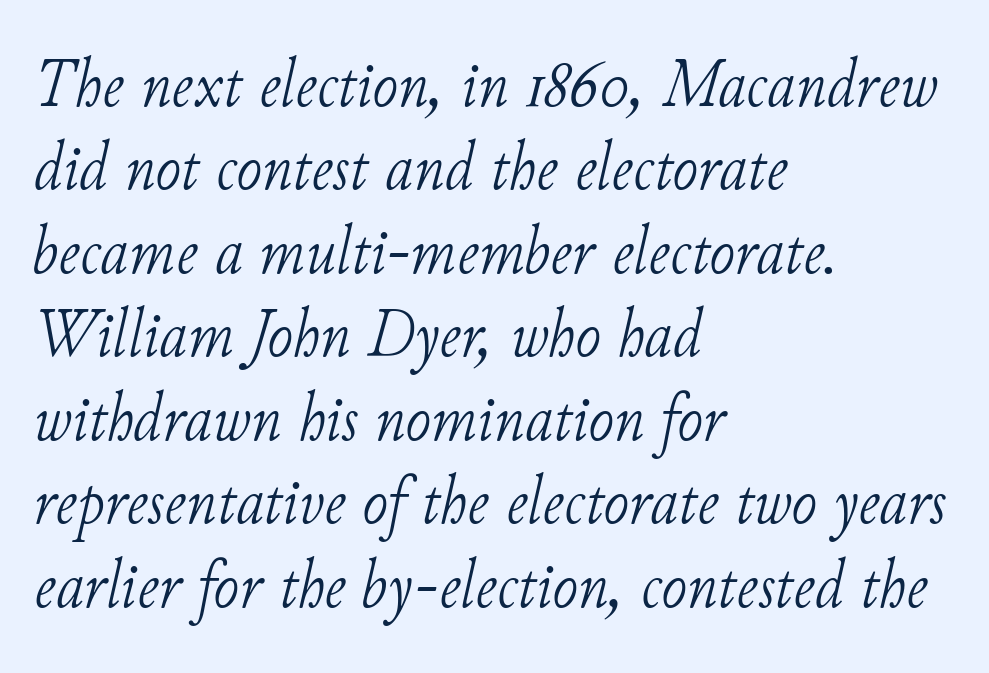
Q: Is the text bold? A: No.
Q: Is the text italic (slanted)? A: Yes, it leans right by about 11 degrees.
Q: Is the typeface a serif or a sans-serif typeface? A: Serif.
Q: Is the text underlined? A: No.
Q: How is the paragraph aligned? A: Left-aligned.
Q: Is the spacing between letters normal or unusually wide? A: Normal.
Q: Width (condensed, normal, or wide)? A: Normal.
Q: Stroke contrast? A: Low.
Q: x-height? A: Small.
Q: Monospaced? A: No.
